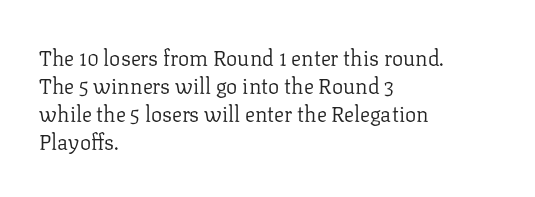
The image shows 21 px text type, upright; set left-aligned, normal line spacing (1.34x), normal letter spacing, not underlined.
